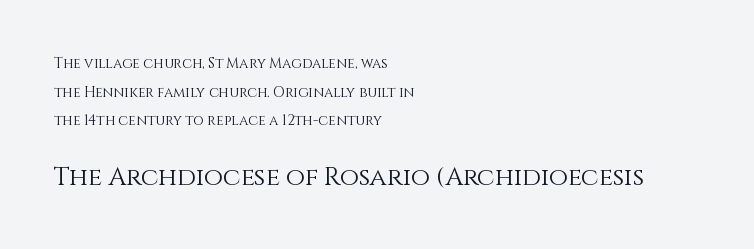
{"italic": "no", "bold": "no", "underline": "no", "align": "left", "line_spacing": "loose", "line_spacing_ratio": 2.04, "letter_spacing": "normal", "letter_spacing_em": 0.0, "larger_block": "second", "size_ratio": 1.79, "glyph_px": 25}
